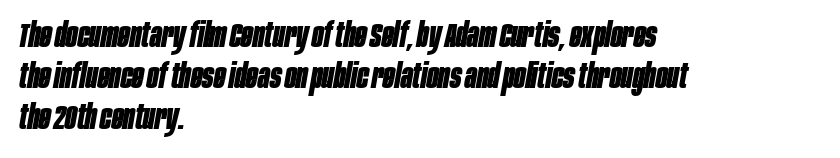
Q: Is the text bold? A: Yes.
Q: Is the text italic (slanted)? A: Yes, it leans right by about 10 degrees.
Q: Is the text underlined? A: No.
Q: How is the paragraph aligned? A: Left-aligned.
Q: Is the spacing between letters normal or unusually wide? A: Normal.
Q: Width (condensed, normal, or wide)? A: Condensed.
Q: Stroke contrast? A: Low.
Q: x-height? A: Large.
Q: Monospaced? A: No.
